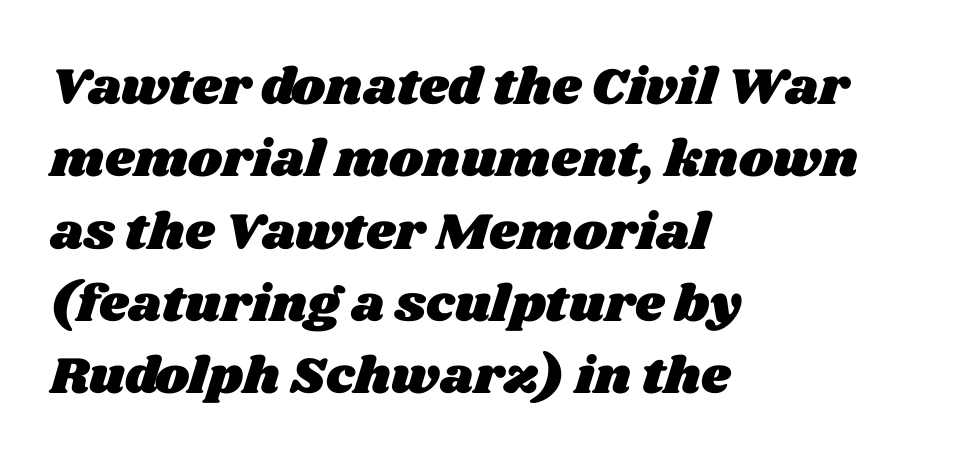
Horizontally, the lines are justified to the leading edge only. Looks like regular typesetting: each glyph gets only the width it needs. Regular leading. Descender tails drop into unmarked territory. Honestly, the letter spacing is just normal — you wouldn't notice it.
